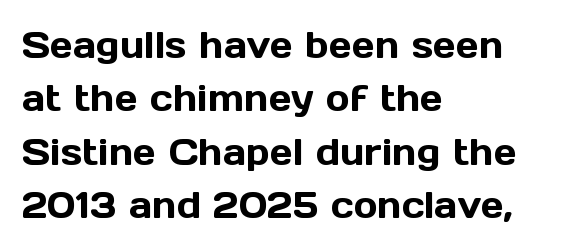
{"serif": "no", "italic": "no", "width": "normal", "x_height": "medium", "monospaced": "no", "underline": "no", "align": "left", "line_spacing": "normal", "line_spacing_ratio": 1.48, "letter_spacing": "normal", "letter_spacing_em": 0.0, "glyph_px": 36}
